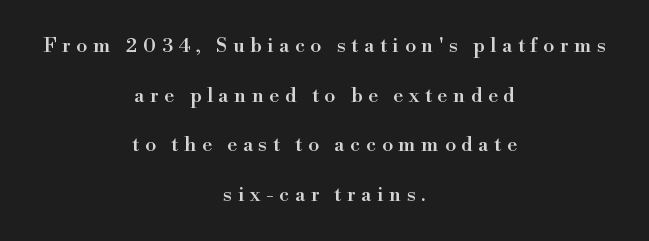
The image shows 20 px text type, upright; set centered, loose line spacing (2.48x), unusually wide letter spacing (+0.28 em), not underlined.
